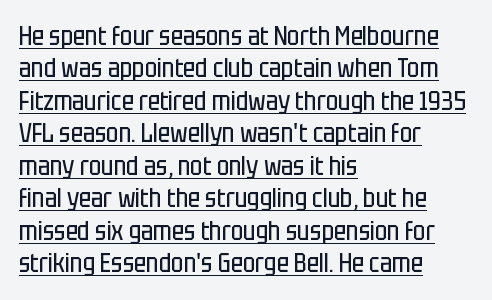
{"italic": "no", "bold": "no", "underline": "yes", "align": "left", "line_spacing": "normal", "line_spacing_ratio": 1.25, "letter_spacing": "normal", "letter_spacing_em": 0.0, "glyph_px": 26}
